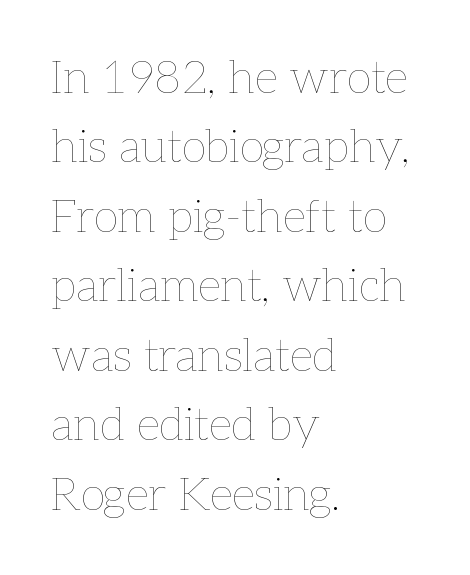
Q: Is the text bold? A: No.
Q: Is the text italic (slanted)? A: No, it is upright.
Q: Is the text underlined? A: No.
Q: How is the paragraph aligned? A: Left-aligned.
Q: Is the spacing between letters normal or unusually wide? A: Normal.
Q: Is the spacing between lines tight, normal or loose? A: Normal.
Q: Width (condensed, normal, or wide)? A: Normal.
Q: Stroke contrast? A: Low.
Q: x-height? A: Medium.
Q: Monospaced? A: No.
